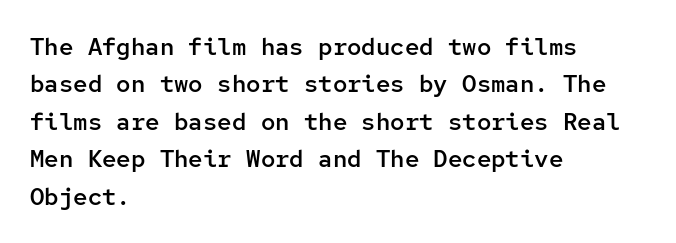
The image shows 24 px text type, upright; set left-aligned, normal line spacing (1.56x), normal letter spacing, not underlined.
